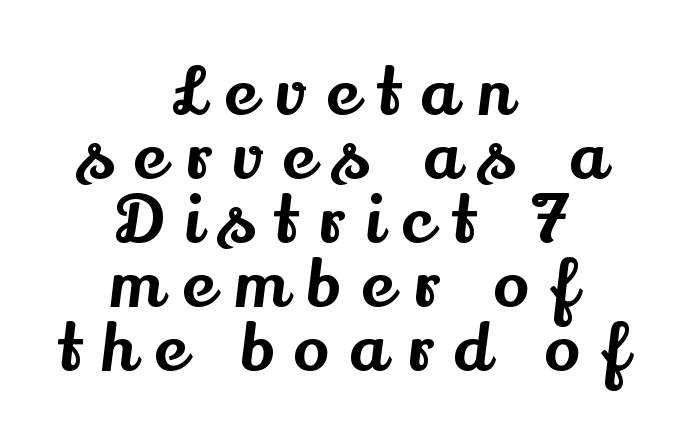
The image shows 66 px serif type; set centered, tight line spacing (0.97x), unusually wide letter spacing (+0.31 em), not underlined; medium stroke contrast and a small x-height.
